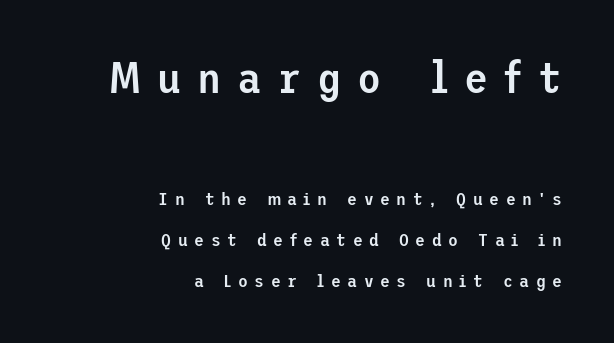
Q: Is the text bold? A: Semi-bold.
Q: Is the text italic (slanted)? A: No, it is upright.
Q: Is the typeface a serif or a sans-serif typeface? A: Sans-serif.
Q: Is the text underlined? A: No.
Q: How is the paragraph aligned? A: Right-aligned.
Q: Is the spacing between letters normal or unusually wide? A: Unusually wide.
Q: Is the spacing between lines tight, normal or loose? A: Loose.
Q: Which block of text is set in a larger size, the first (top) or the second (bottom)? A: The first (top) one.
Q: Width (condensed, normal, or wide)? A: Normal.
Q: Stroke contrast? A: Low.
Q: x-height? A: Medium.
